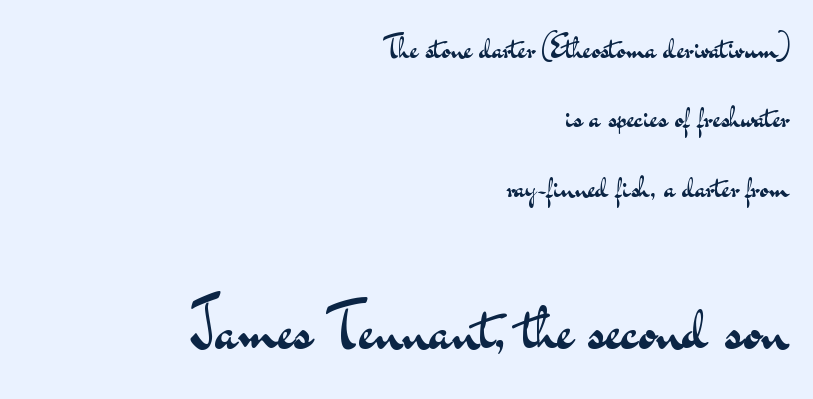
Q: Is the text bold? A: No.
Q: Is the text italic (slanted)? A: Yes.
Q: Is the typeface a serif or a sans-serif typeface? A: Sans-serif.
Q: Is the text underlined? A: No.
Q: How is the paragraph aligned? A: Right-aligned.
Q: Is the spacing between letters normal or unusually wide? A: Normal.
Q: Is the spacing between lines tight, normal or loose? A: Loose.
Q: Which block of text is set in a larger size, the first (top) or the second (bottom)? A: The second (bottom) one.
Q: Width (condensed, normal, or wide)? A: Wide.
Q: Stroke contrast? A: Medium.
Q: x-height? A: Small.
Q: Monospaced? A: No.
